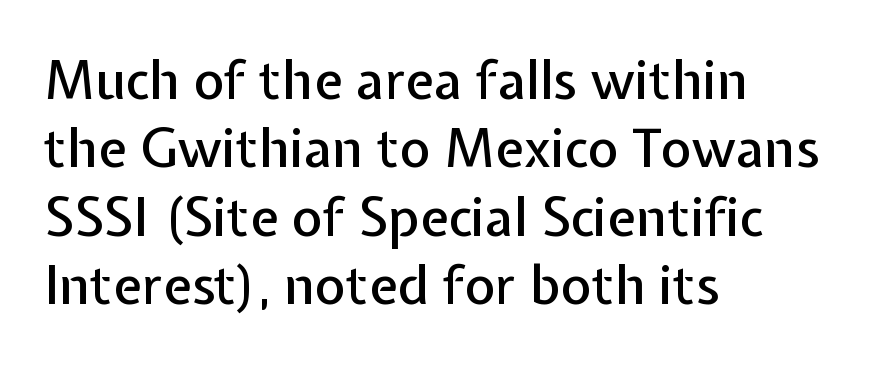
The image shows 53 px sans-serif type, upright; set left-aligned, normal line spacing (1.29x), normal letter spacing, not underlined; low stroke contrast and a medium x-height.
